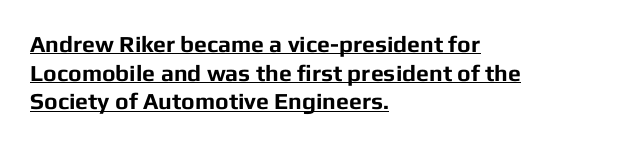
The rendered words wear a rule along their underside. The sample has been set heavy, in full bold. Unlike italic type, these characters show no tilt at all. The rendering keeps characters at their native spacing.
